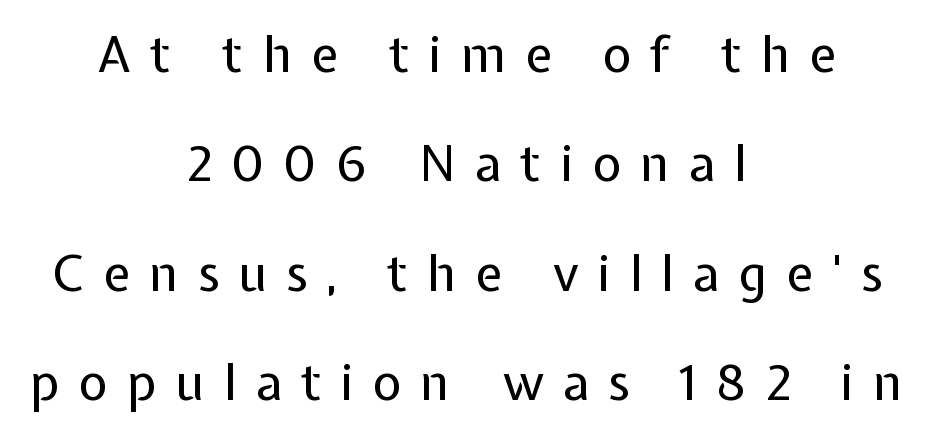
The image shows 50 px regular-weight sans-serif type, upright; set centered, loose line spacing (2.19x), unusually wide letter spacing (+0.38 em), not underlined; low stroke contrast and a medium x-height.
